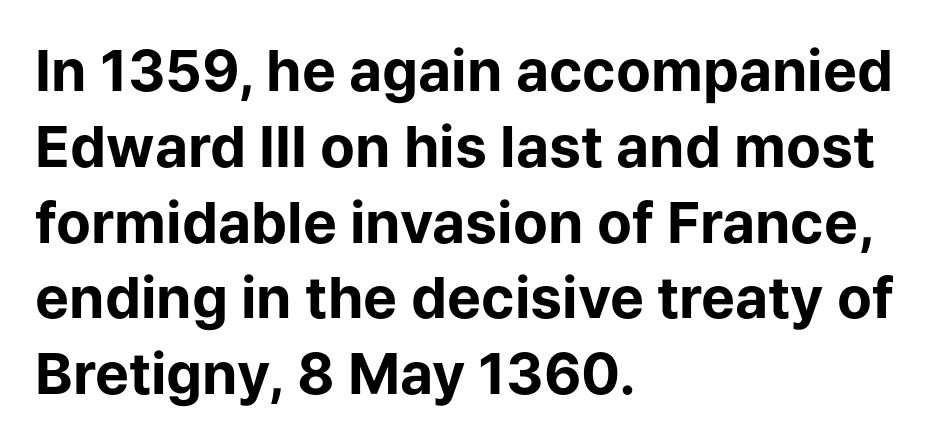
Q: Is the text bold? A: Yes.
Q: Is the text italic (slanted)? A: No, it is upright.
Q: Is the typeface a serif or a sans-serif typeface? A: Sans-serif.
Q: Is the text underlined? A: No.
Q: How is the paragraph aligned? A: Left-aligned.
Q: Is the spacing between letters normal or unusually wide? A: Normal.
Q: Is the spacing between lines tight, normal or loose? A: Normal.
Q: Width (condensed, normal, or wide)? A: Normal.
Q: Stroke contrast? A: Low.
Q: x-height? A: Medium.
Q: Monospaced? A: No.
